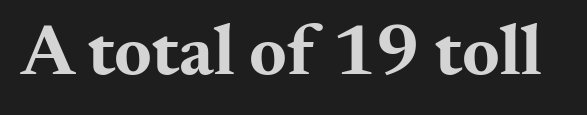
{"serif": "yes", "italic": "no", "bold": "yes", "weight": "bold", "width": "wide", "stroke_contrast": "medium", "x_height": "small", "monospaced": "no", "underline": "no", "letter_spacing": "normal", "letter_spacing_em": 0.0, "glyph_px": 72}
